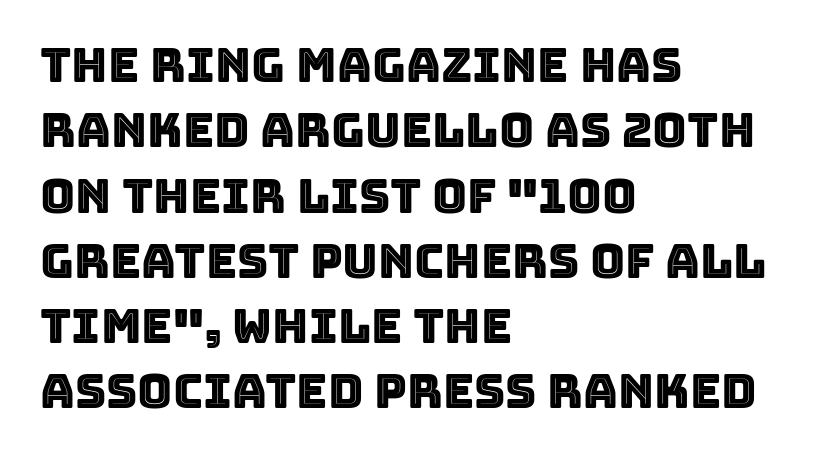
Q: Is the text italic (slanted)? A: No, it is upright.
Q: Is the text underlined? A: No.
Q: How is the paragraph aligned? A: Left-aligned.
Q: Is the spacing between letters normal or unusually wide? A: Normal.
Q: Is the spacing between lines tight, normal or loose? A: Normal.
Q: Width (condensed, normal, or wide)? A: Normal.
Q: x-height? A: Large.
Q: Monospaced? A: No.
